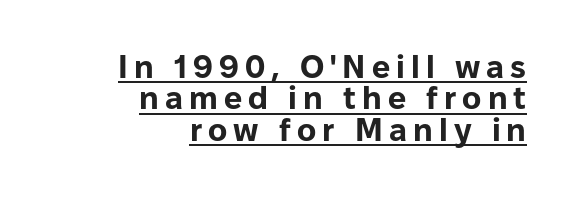
The image shows 32 px bold sans-serif type, upright; set right-aligned, tight line spacing (0.98x), underlined; low stroke contrast and a medium x-height.
